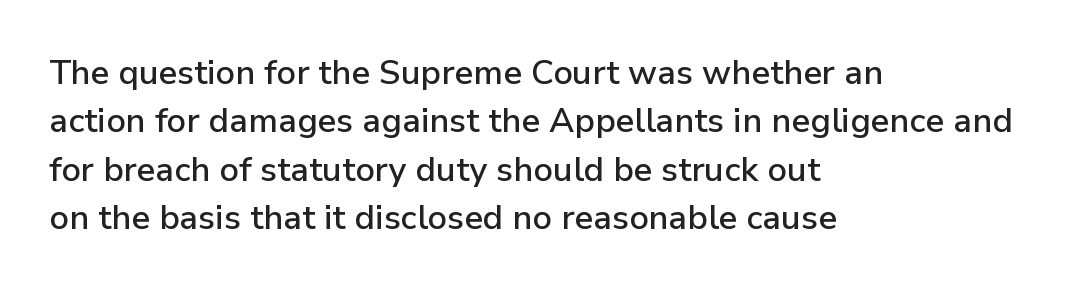
The image shows 34 px sans-serif type, upright; set left-aligned, normal line spacing (1.42x), normal letter spacing, not underlined; low stroke contrast and a medium x-height.
